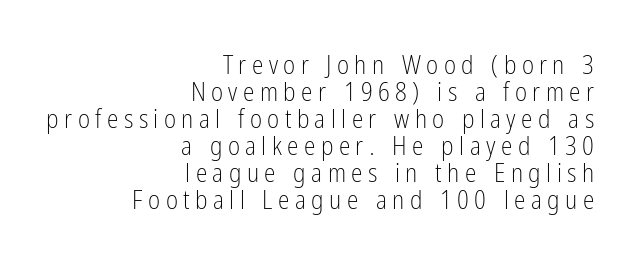
The image shows 26 px text type, upright; set right-aligned, tight line spacing (1.04x), unusually wide letter spacing (+0.21 em), not underlined.
